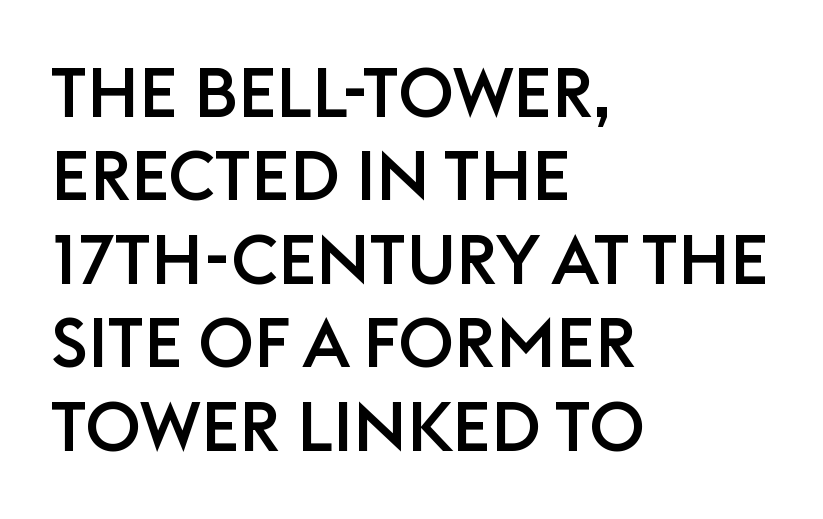
The type family on display is of the sans-serif kind. You can tell it's not italic because the verticals are truly vertical. The foot of each line stays bare and open. A typesetter would call this proportional, since set widths differ per character. Caption: multi-line text, flush left, ragged right. Nobody touched the tracking dial on this one.
